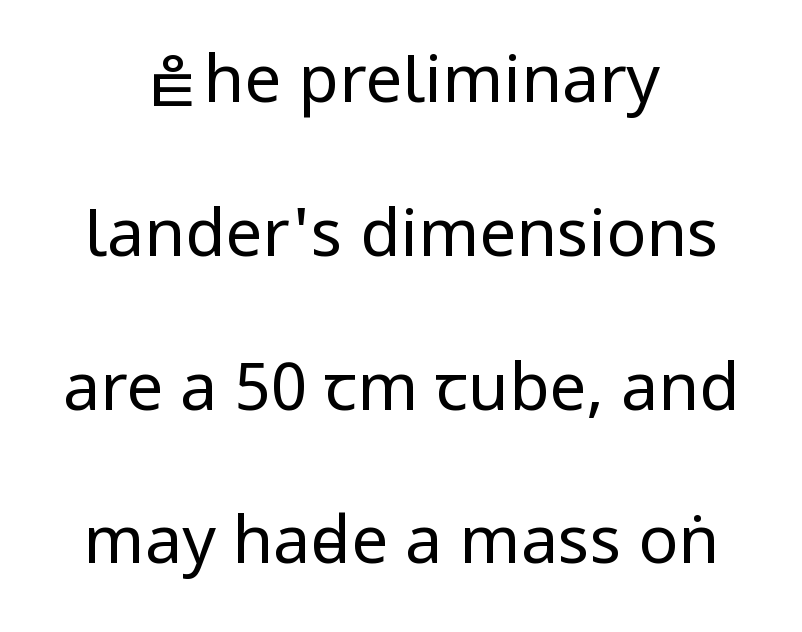
Q: Is the text bold? A: No.
Q: Is the text italic (slanted)? A: No, it is upright.
Q: Is the typeface a serif or a sans-serif typeface? A: Sans-serif.
Q: Is the text underlined? A: No.
Q: How is the paragraph aligned? A: Centered.
Q: Is the spacing between letters normal or unusually wide? A: Normal.
Q: Is the spacing between lines tight, normal or loose? A: Loose.
Q: Width (condensed, normal, or wide)? A: Condensed.
Q: Stroke contrast? A: Low.
Q: x-height? A: Large.
Q: Monospaced? A: No.
